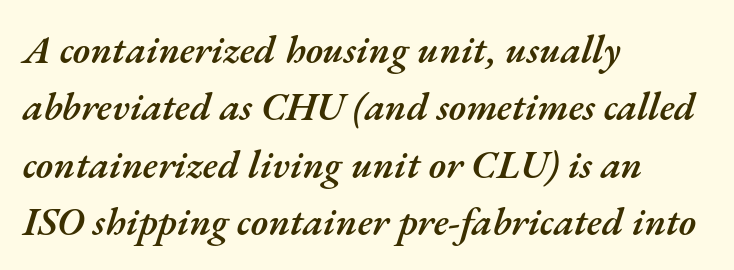
The vertical gap from one line to the next is medium. Lines of text with bare space underneath. Tall strokes in this sample are angled rather than plumb. Visually the block forms a straight wall on the left and a jagged coastline on the right. The letters sit at their default tracking, neither squeezed nor spread.
